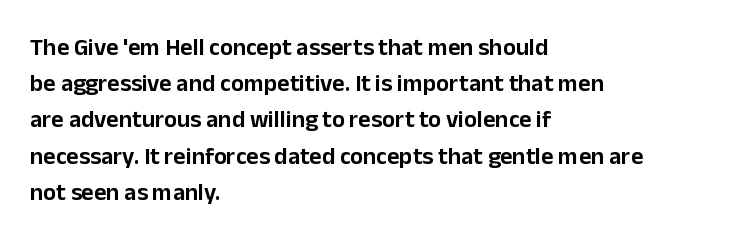
The image shows 24 px text type, upright; set left-aligned, normal line spacing (1.51x), normal letter spacing, not underlined.
